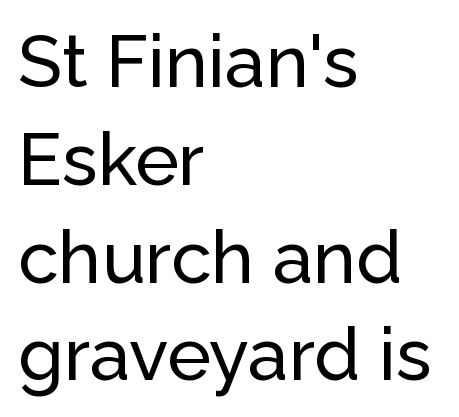
The rendering anchors every line to the left-hand side. Tracking value appears to be zero — textbook default spacing. The strip under each line holds only bare page. Baseline-to-baseline distance is the conventional proportion of letter height.
